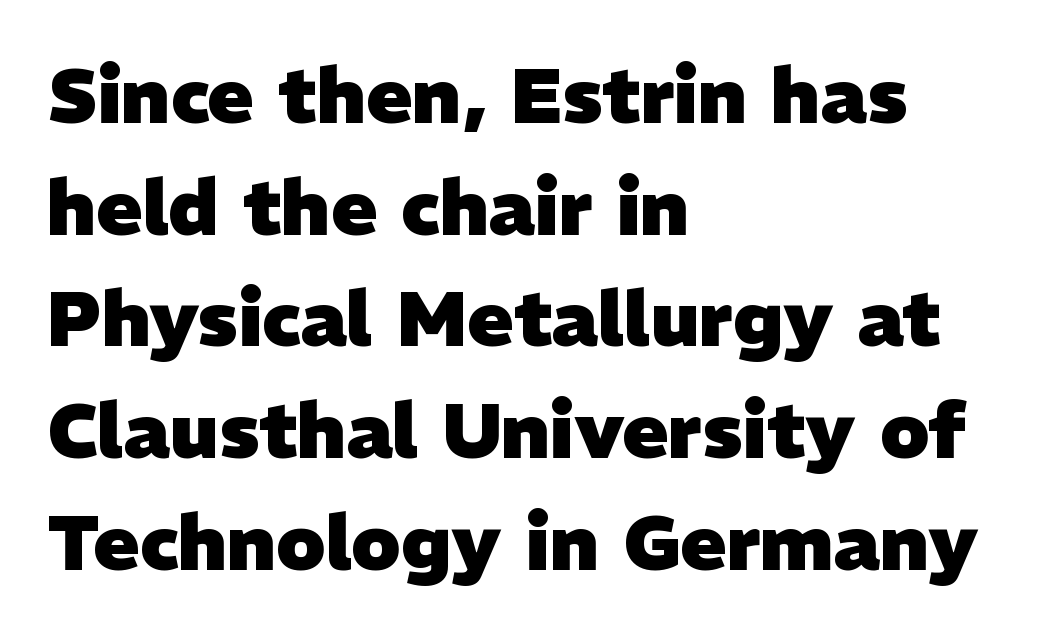
A typesetter would call this leading conventional body-copy spacing. If you drew a ruler down the left edge, every line would touch it. These lines carry a lot of weight — the face is fully bold. The rendering uses natural spacing where letterforms have individual widths.
